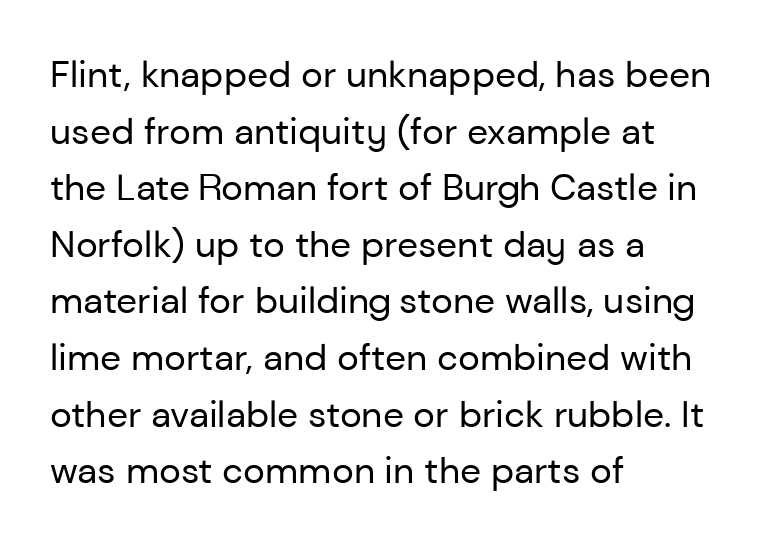
{"serif": "no", "italic": "no", "bold": "no", "weight": "regular", "width": "normal", "stroke_contrast": "low", "x_height": "medium", "monospaced": "no", "underline": "no", "align": "left", "line_spacing": "normal", "line_spacing_ratio": 1.53, "letter_spacing": "normal", "letter_spacing_em": 0.0, "glyph_px": 37}
